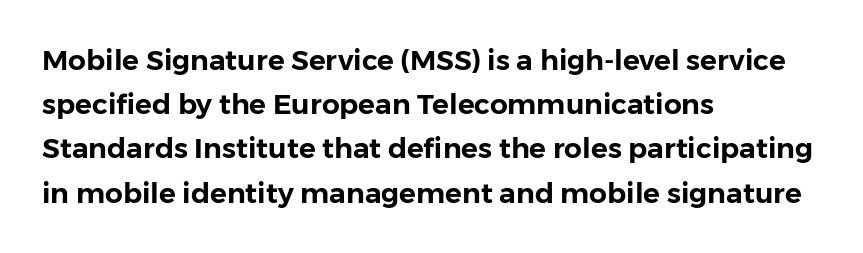
The image shows 28 px sans-serif type, upright; set left-aligned, normal line spacing (1.58x), normal letter spacing, not underlined; low stroke contrast and a medium x-height.
